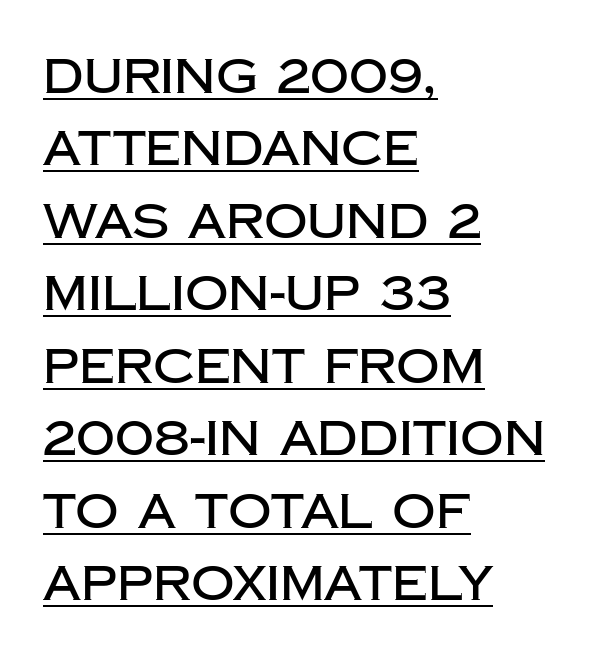
Regular leading. Characters follow at the spacing the type designer built in. Teacher's note: observe the even left margin — that is flush-left alignment. I'd call this a sans setting — the letters go barefoot.
